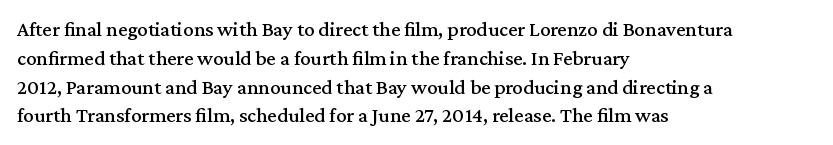
{"italic": "no", "underline": "no", "align": "left", "line_spacing": "normal", "line_spacing_ratio": 1.37, "letter_spacing": "normal", "letter_spacing_em": 0.0, "glyph_px": 21}
